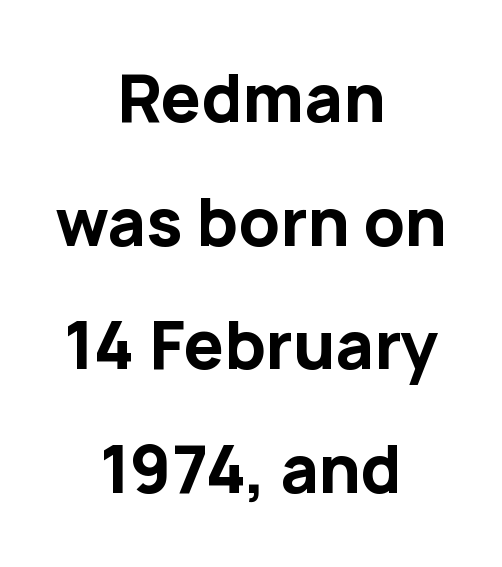
The passage shown is typeset with a sans-serif family. Baseline-to-baseline distance is far greater than the letter height. This sample uses an upright cut, with every glyph sitting square on the baseline. Pretty heavy lettering here — definitely bold.
